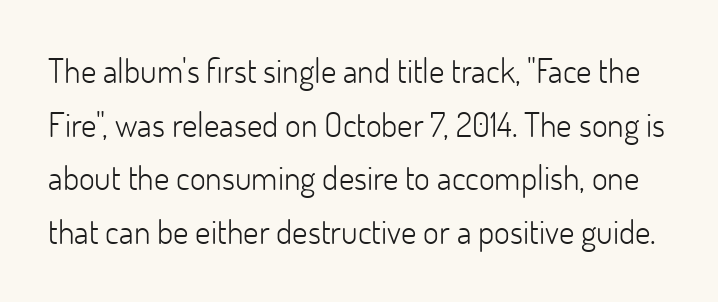
Students, note that the glyphs here touch the page at normal intervals. Serif or sans? Sans — the stroke terminals are bare. A typesetter would mark this as roman, not italic. Heft: none added — not bold. The face used here is proportionally spaced, like ordinary book or web type.
